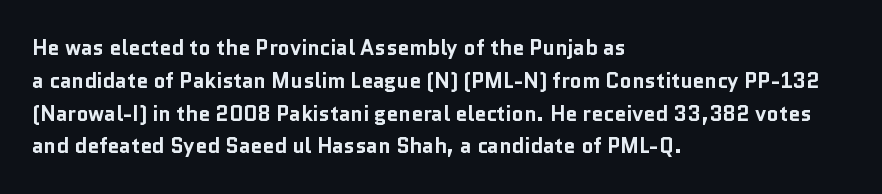
The image shows 21 px bold type, upright; set left-aligned, normal line spacing (1.56x), normal letter spacing, not underlined.
